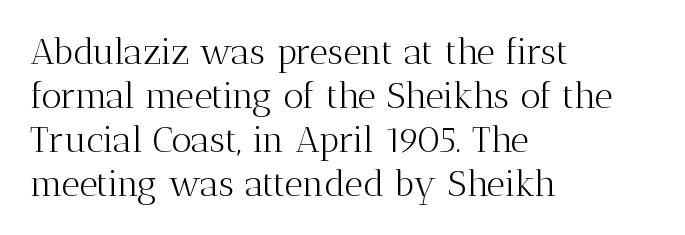
{"serif": "yes", "italic": "no", "bold": "no", "weight": "light", "width": "normal", "stroke_contrast": "medium", "x_height": "medium", "monospaced": "no", "underline": "no", "align": "left", "line_spacing_ratio": 1.22, "letter_spacing": "normal", "letter_spacing_em": 0.0, "glyph_px": 36}
